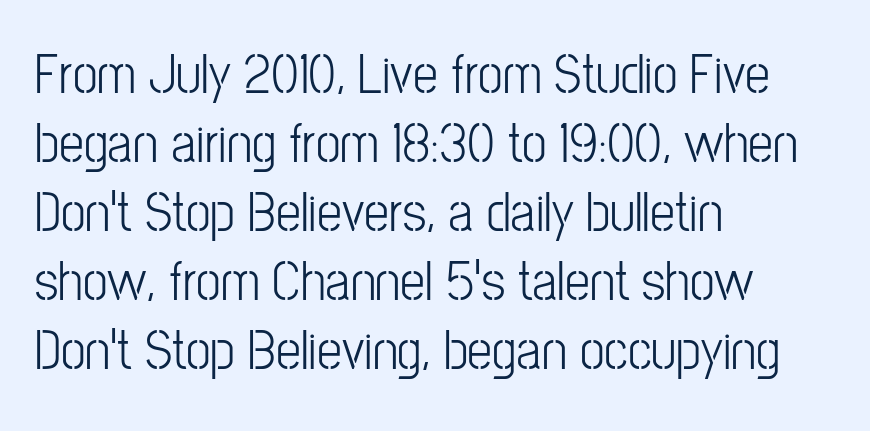
Q: Is the text bold? A: No.
Q: Is the text italic (slanted)? A: No, it is upright.
Q: Is the typeface a serif or a sans-serif typeface? A: Sans-serif.
Q: Is the text underlined? A: No.
Q: How is the paragraph aligned? A: Left-aligned.
Q: Is the spacing between letters normal or unusually wide? A: Normal.
Q: Width (condensed, normal, or wide)? A: Condensed.
Q: Stroke contrast? A: Low.
Q: x-height? A: Medium.
Q: Monospaced? A: No.
